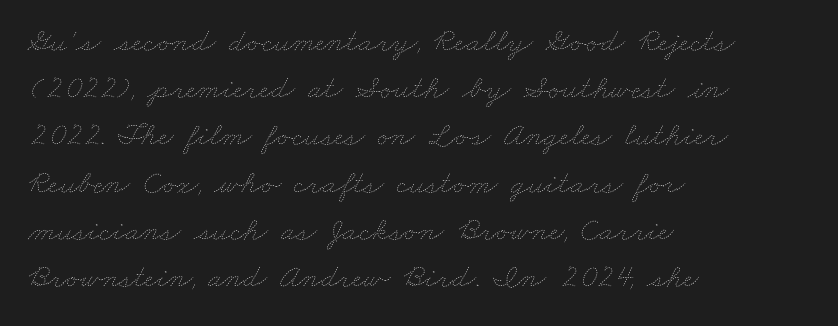
The image shows 33 px thin, wide type; set left-aligned, normal line spacing (1.43x), normal letter spacing, not underlined; low stroke contrast and a small x-height.
